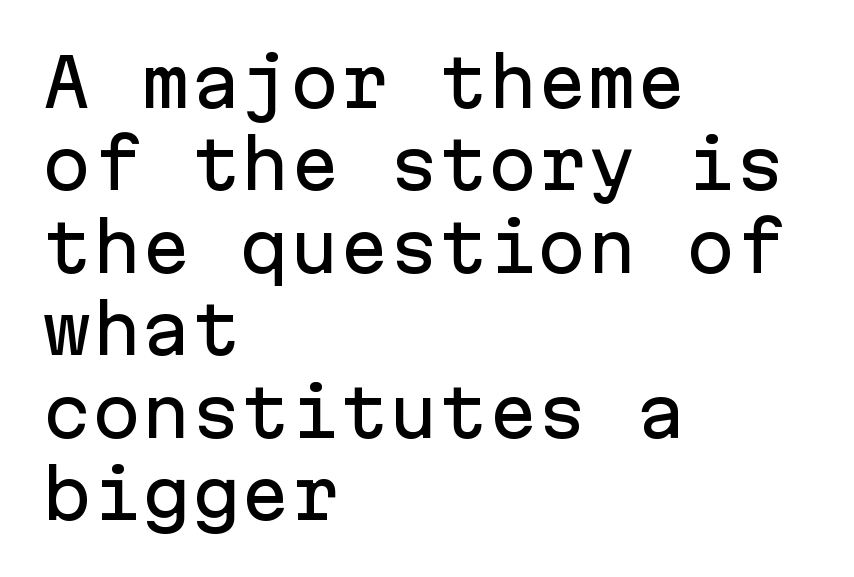
{"serif": "no", "italic": "no", "width": "normal", "stroke_contrast": "low", "x_height": "medium", "monospaced": "yes", "underline": "no", "align": "left", "line_spacing": "normal", "line_spacing_ratio": 1.25, "letter_spacing": "normal", "letter_spacing_em": 0.0, "glyph_px": 66}
